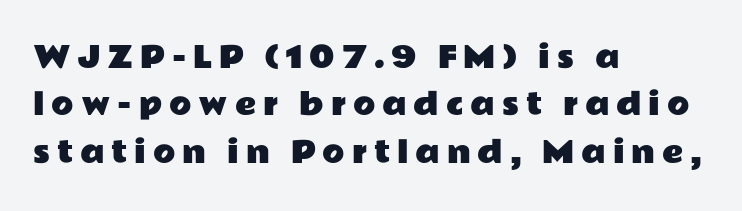
The image shows 29 px wide sans-serif type, upright; set left-aligned, normal line spacing (1.63x), unusually wide letter spacing (+0.24 em), not underlined; low stroke contrast and a medium x-height.
